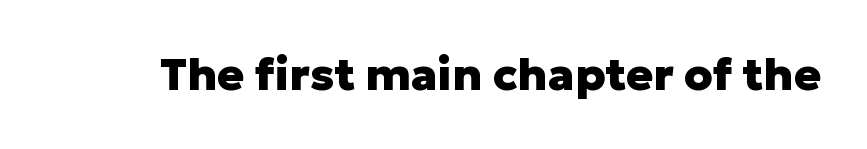
When letters stand straight like this, we call the style roman or upright. Varying glyph widths throughout — classic text-font behaviour. These lines keep a tight, regular rhythm from letter to letter. The rendering shows plain stroke endings on the letterforms — a sans-serif design. Bold? Absolutely — the strokes are thick and heavy.
